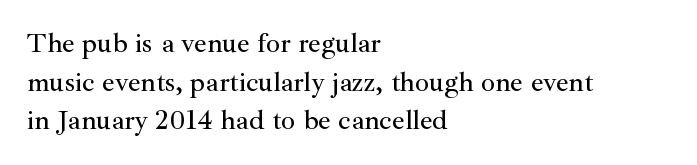
{"serif": "yes", "italic": "no", "width": "normal", "stroke_contrast": "medium", "x_height": "small", "monospaced": "no", "underline": "no", "align": "left", "line_spacing": "normal", "line_spacing_ratio": 1.38, "letter_spacing": "normal", "letter_spacing_em": 0.0, "glyph_px": 28}
